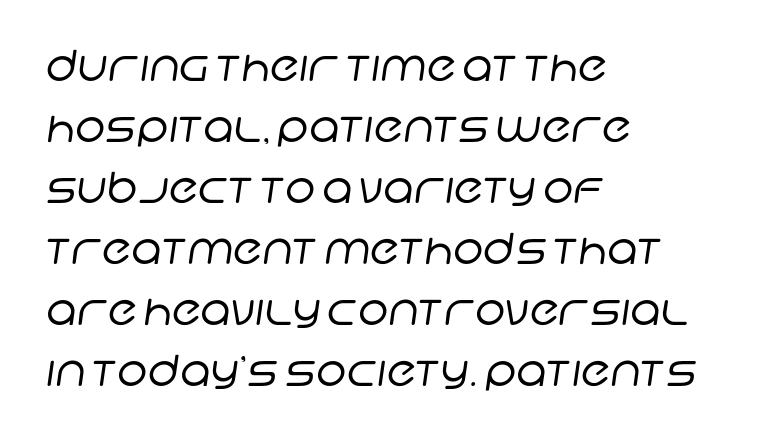
The image shows 43 px regular-weight sans-serif type; set left-aligned, normal line spacing (1.42x), normal letter spacing, not underlined; low stroke contrast and a large x-height.
